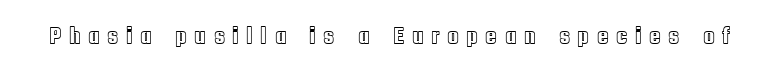
Q: Is the text italic (slanted)? A: No, it is upright.
Q: Is the text underlined? A: No.
Q: Is the spacing between letters normal or unusually wide? A: Unusually wide.
